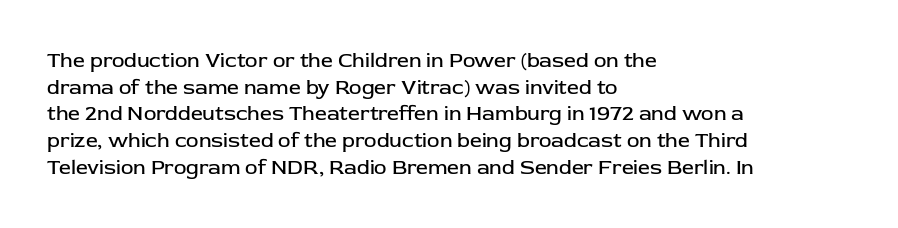
{"italic": "no", "bold": "no", "underline": "no", "align": "left", "line_spacing": "normal", "line_spacing_ratio": 1.27, "letter_spacing": "normal", "letter_spacing_em": 0.0, "glyph_px": 21}
